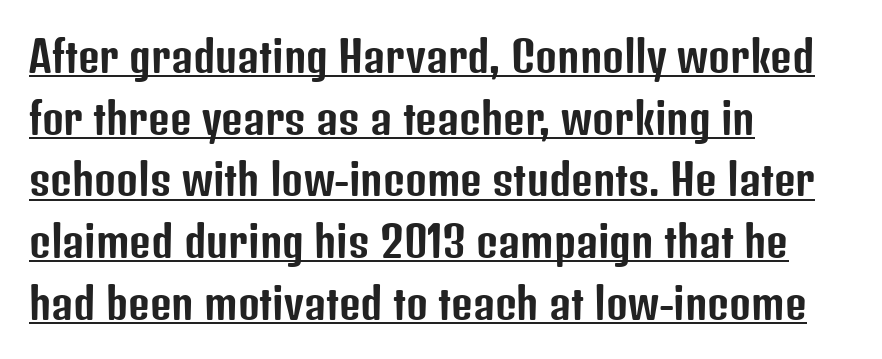
The image shows 42 px condensed sans-serif type, upright; set left-aligned, normal line spacing (1.47x), normal letter spacing, underlined; low stroke contrast and a medium x-height.
